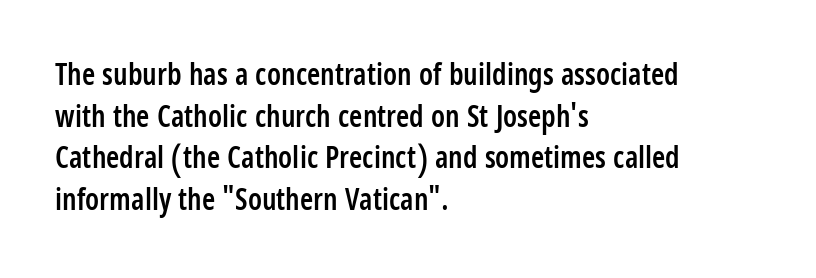
The image shows 30 px semibold, condensed sans-serif type, upright; set left-aligned, normal line spacing (1.39x), normal letter spacing, not underlined; low stroke contrast and a large x-height.
